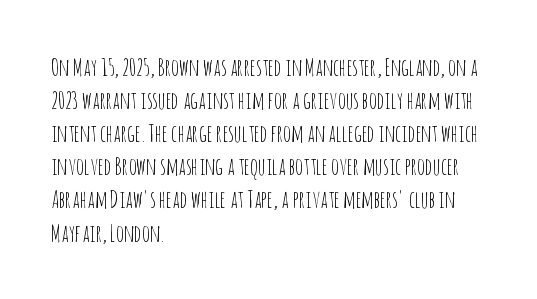
Q: Is the text bold? A: No.
Q: Is the text italic (slanted)? A: No, it is upright.
Q: Is the text underlined? A: No.
Q: How is the paragraph aligned? A: Left-aligned.
Q: Is the spacing between letters normal or unusually wide? A: Normal.
Q: Is the spacing between lines tight, normal or loose? A: Normal.
